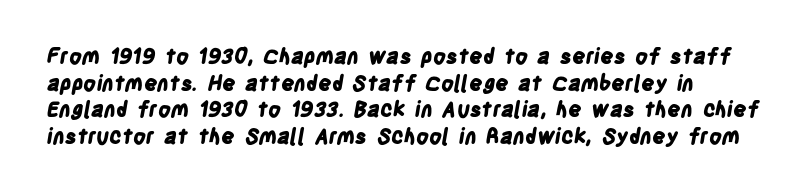
Q: Is the text bold? A: Yes.
Q: Is the text underlined? A: No.
Q: Is the spacing between letters normal or unusually wide? A: Normal.
Q: Is the spacing between lines tight, normal or loose? A: Normal.
